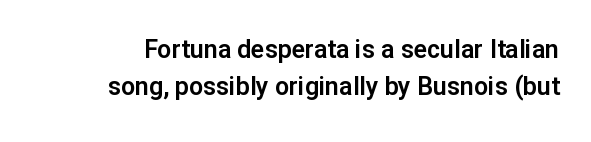
{"italic": "no", "underline": "no", "line_spacing": "normal", "line_spacing_ratio": 1.49, "letter_spacing": "normal", "letter_spacing_em": 0.0, "glyph_px": 25}
